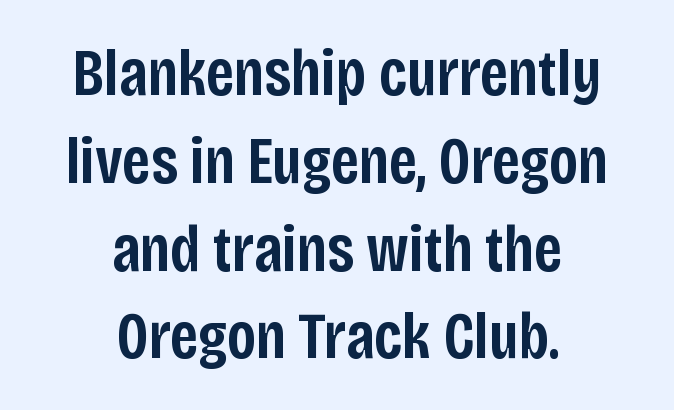
{"serif": "no", "italic": "no", "bold": "semi", "weight": "semibold", "width": "condensed", "stroke_contrast": "low", "x_height": "large", "monospaced": "no", "underline": "no", "align": "center", "line_spacing": "normal", "line_spacing_ratio": 1.33, "letter_spacing": "normal", "letter_spacing_em": 0.0, "glyph_px": 66}
